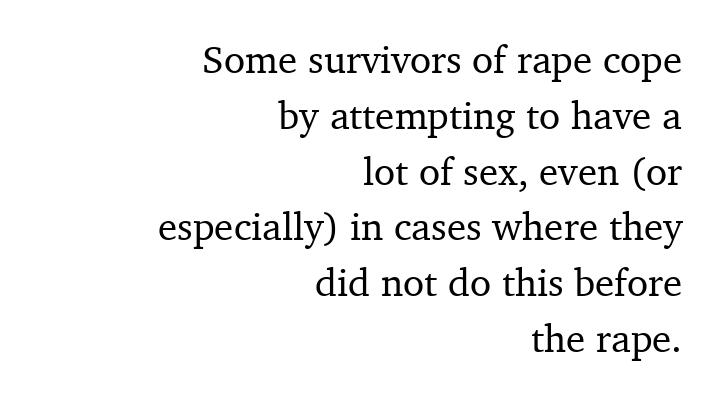
Varying glyph widths throughout — classic text-font behaviour. Here the glyphs are tracked normally, forming tight word shapes. Leftover space on each line is placed entirely before the opening word. The passage shown is not underscored anywhere. Serif or sans? Serif — the stroke terminals have little feet.
